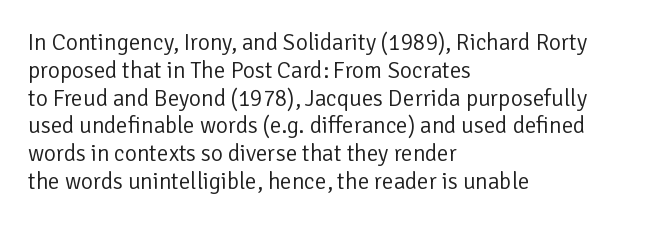
The image shows 23 px text type, upright; set left-aligned, line spacing 1.21x, normal letter spacing, not underlined.
